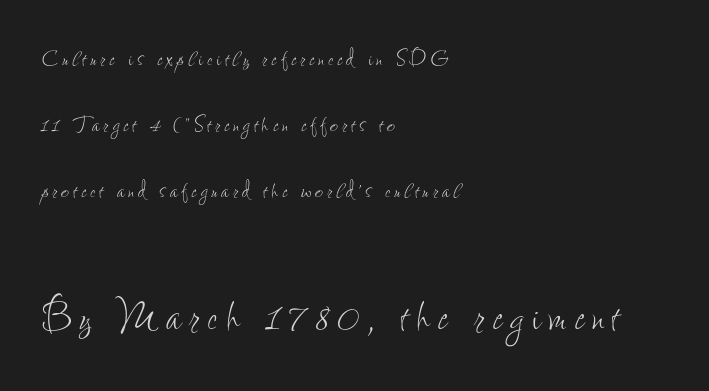
{"bold": "no", "weight": "thin", "width": "condensed", "stroke_contrast": "low", "x_height": "small", "monospaced": "no", "underline": "no", "align": "left", "line_spacing": "loose", "line_spacing_ratio": 2.35, "larger_block": "second", "size_ratio": 1.96, "glyph_px": 55}
